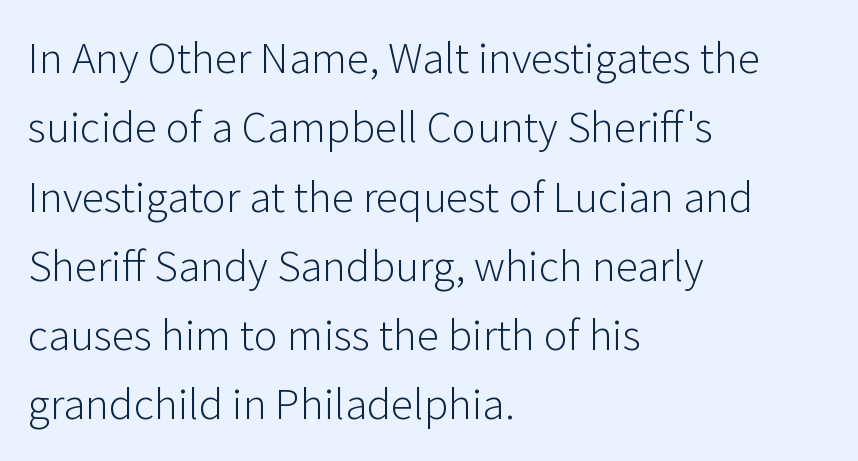
This block has exactly the height ordinary leading produces. Bare-footed words on every line. The font family rendered here belongs to the sans-serif group. This sample uses an upright cut, with every glyph sitting square on the baseline. Do the characters align in a grid? No, the font is proportional. Glyph-to-glyph distance matches everyday printed text.
